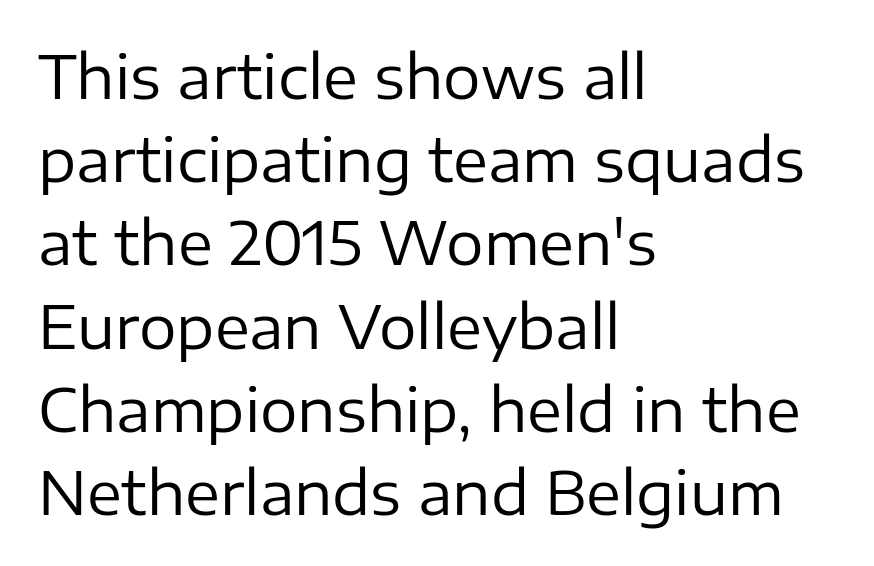
{"serif": "no", "italic": "no", "bold": "no", "weight": "regular", "width": "normal", "stroke_contrast": "low", "x_height": "medium", "monospaced": "no", "underline": "no", "align": "left", "line_spacing": "normal", "line_spacing_ratio": 1.41, "letter_spacing": "normal", "letter_spacing_em": 0.0, "glyph_px": 59}
